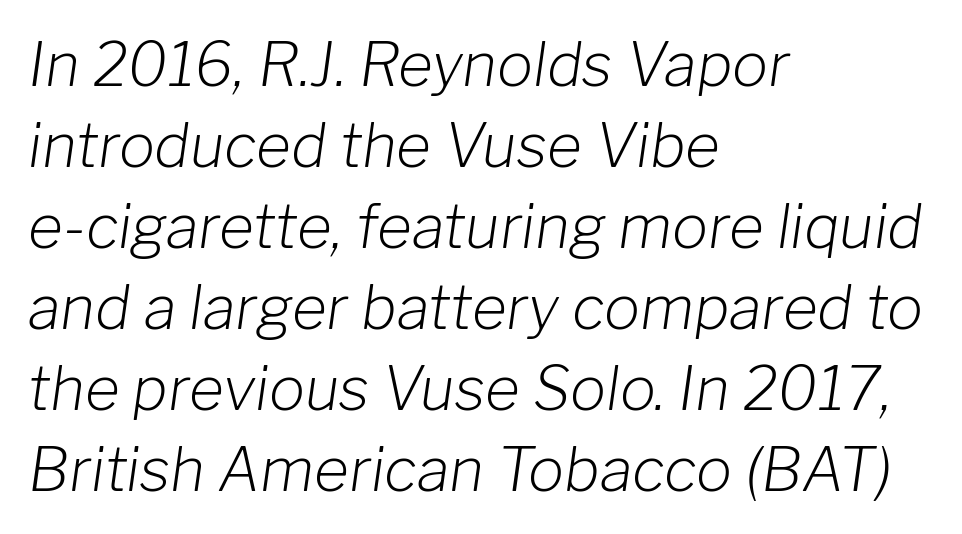
Q: Is the text bold? A: No.
Q: Is the text italic (slanted)? A: Yes, it leans right by about 8 degrees.
Q: Is the text underlined? A: No.
Q: How is the paragraph aligned? A: Left-aligned.
Q: Is the spacing between letters normal or unusually wide? A: Normal.
Q: Is the spacing between lines tight, normal or loose? A: Normal.
Q: Width (condensed, normal, or wide)? A: Normal.
Q: Stroke contrast? A: Low.
Q: x-height? A: Medium.
Q: Monospaced? A: No.
